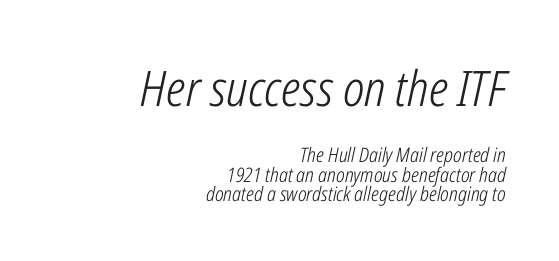
{"italic": "yes", "lean": "right", "slant_degrees": 12, "bold": "no", "weight": "light", "width": "condensed", "stroke_contrast": "low", "x_height": "medium", "monospaced": "no", "underline": "no", "align": "right", "line_spacing": "tight", "line_spacing_ratio": 0.98, "letter_spacing": "normal", "letter_spacing_em": 0.0, "larger_block": "first", "size_ratio": 2.45, "glyph_px": 49}
